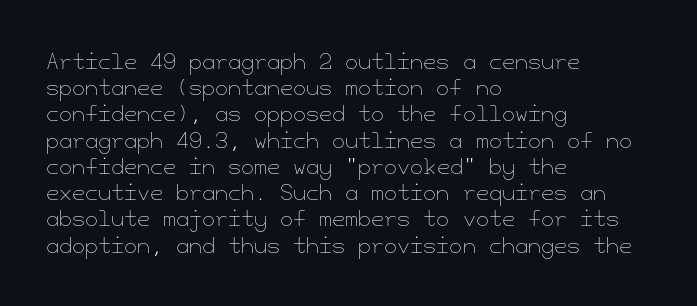
Does extra space separate the letters? No, they use regular spacing. Layout note: lines flush left. The area under the type is left untouched. This reads as an unemphasized weight, regular at the heaviest. This is roman type, the default non-slanted kind. Vertical spacing — default.
